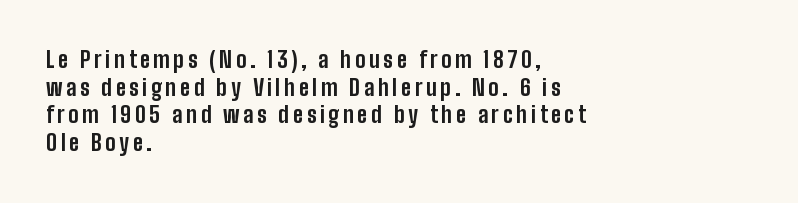
Q: Is the text bold? A: Yes.
Q: Is the text italic (slanted)? A: No, it is upright.
Q: Is the text underlined? A: No.
Q: How is the paragraph aligned? A: Left-aligned.
Q: Is the spacing between lines tight, normal or loose? A: Normal.
